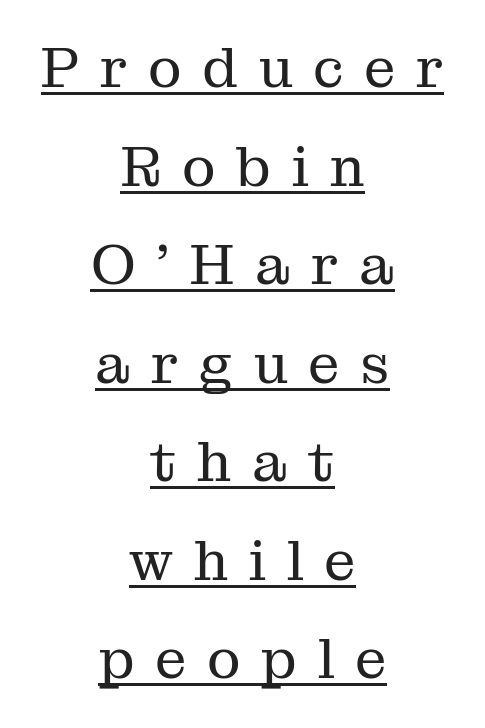
Q: Is the text bold? A: No.
Q: Is the text italic (slanted)? A: No, it is upright.
Q: Is the typeface a serif or a sans-serif typeface? A: Serif.
Q: Is the text underlined? A: Yes.
Q: How is the paragraph aligned? A: Centered.
Q: Is the spacing between letters normal or unusually wide? A: Unusually wide.
Q: Width (condensed, normal, or wide)? A: Normal.
Q: Stroke contrast? A: Medium.
Q: x-height? A: Medium.
Q: Monospaced? A: No.
